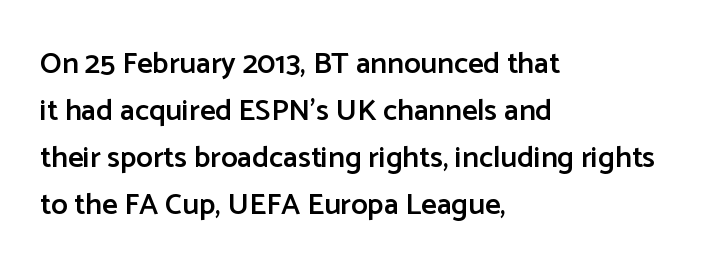
The image shows 30 px semibold sans-serif type, upright; set left-aligned, normal line spacing (1.57x), normal letter spacing, not underlined; low stroke contrast and a medium x-height.
